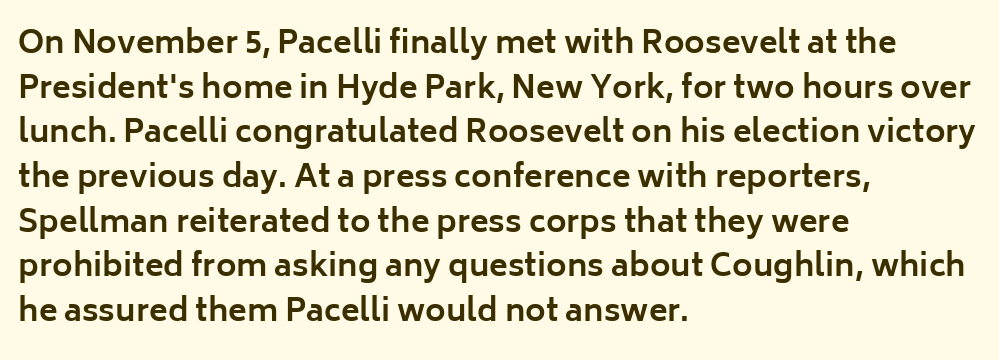
The glyphs are unaccompanied by any horizontal stroke below them. You could call the tracking neutral — neither tight nor loose. Stroke thickness is high; the sample reads as a true bold. Italic? Not at all — the glyphs are vertical. The face used here is proportionally spaced, like ordinary book or web type.
